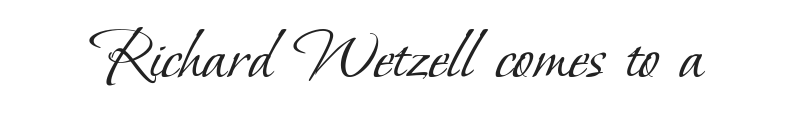
Q: Is the text bold? A: No.
Q: Is the typeface a serif or a sans-serif typeface? A: Serif.
Q: Is the text underlined? A: No.
Q: Is the spacing between letters normal or unusually wide? A: Normal.
Q: Width (condensed, normal, or wide)? A: Normal.
Q: Stroke contrast? A: Low.
Q: x-height? A: Small.
Q: Monospaced? A: No.
